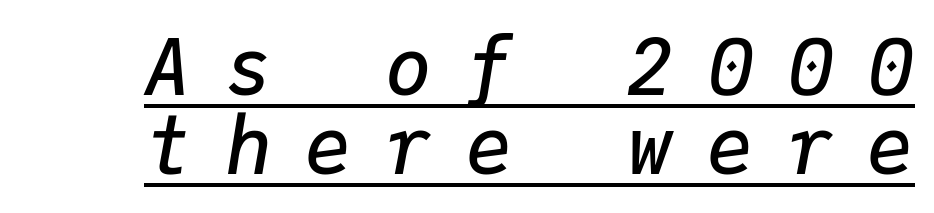
In terms of leading, this rendering errs on the cramped side. The face used here has a pronounced slope to its letters. You can see a thin bar hugging the bottom of the glyphs. Each letter, wide or thin by design, is forced into the same width here.
